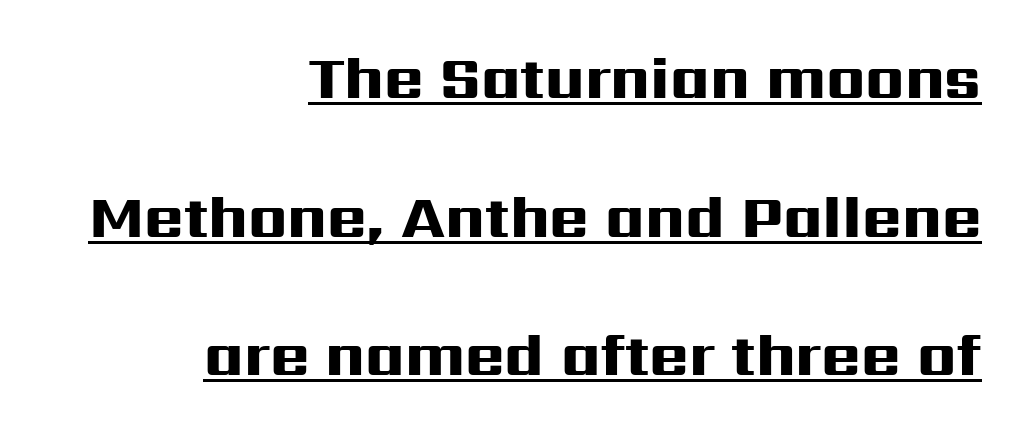
Q: Is the text bold? A: Yes.
Q: Is the text italic (slanted)? A: No, it is upright.
Q: Is the typeface a serif or a sans-serif typeface? A: Sans-serif.
Q: Is the text underlined? A: Yes.
Q: How is the paragraph aligned? A: Right-aligned.
Q: Is the spacing between letters normal or unusually wide? A: Normal.
Q: Is the spacing between lines tight, normal or loose? A: Loose.
Q: Width (condensed, normal, or wide)? A: Wide.
Q: Stroke contrast? A: High.
Q: x-height? A: Medium.
Q: Monospaced? A: No.
